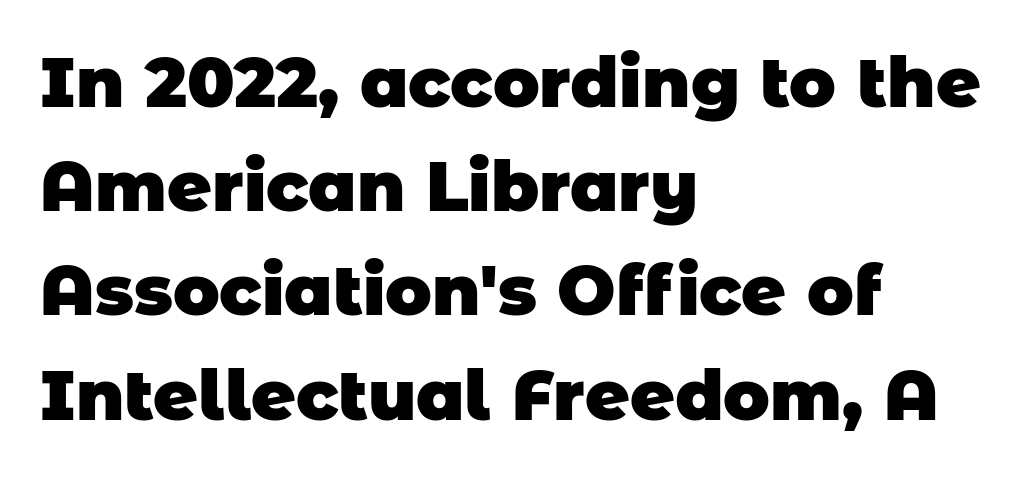
This rendering features lettering with no underline. Look at the stroke-to-counter ratio: heavy, a bold. The rendering uses natural spacing where letterforms have individual widths. Each letter's strokes conclude bluntly, with no projecting serifs. These lines are set flush left with a ragged right edge.
